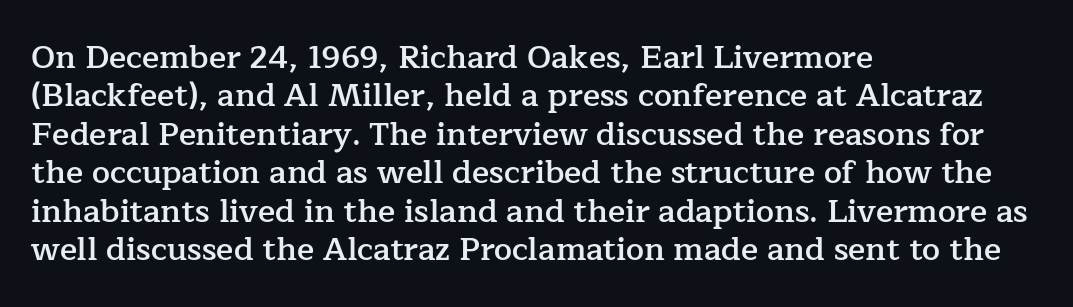
Q: Is the text bold? A: Semi-bold.
Q: Is the text italic (slanted)? A: No, it is upright.
Q: Is the typeface a serif or a sans-serif typeface? A: Serif.
Q: Is the text underlined? A: No.
Q: How is the paragraph aligned? A: Left-aligned.
Q: Is the spacing between letters normal or unusually wide? A: Normal.
Q: Width (condensed, normal, or wide)? A: Normal.
Q: Stroke contrast? A: Low.
Q: x-height? A: Medium.
Q: Monospaced? A: No.
